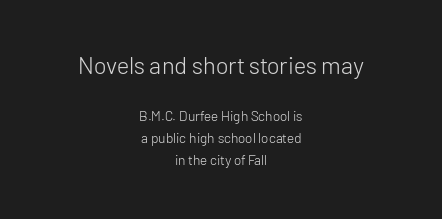
The image shows 24 px text type, upright; set centered, normal line spacing (1.58x), normal letter spacing, not underlined; the first (top) block is 1.71x larger.
